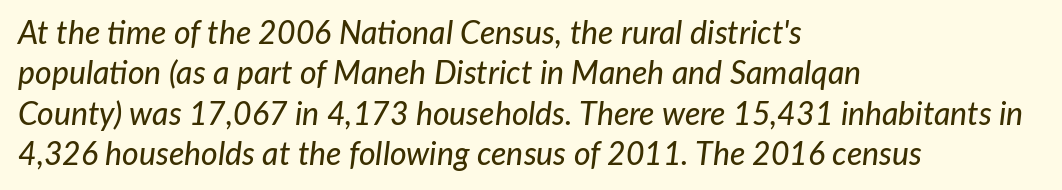
The image shows 32 px text type, italic (leaning right); set left-aligned, normal line spacing (1.26x), normal letter spacing, not underlined; low stroke contrast and a medium x-height.
